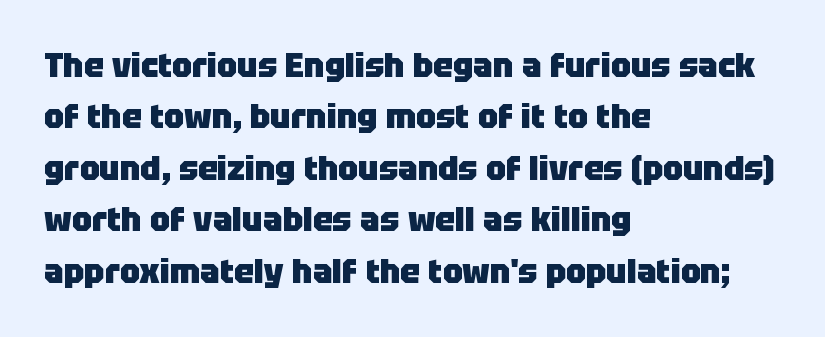
The image shows 33 px heavy sans-serif type, upright; set left-aligned, normal line spacing (1.56x), normal letter spacing, not underlined; low stroke contrast and a large x-height.
